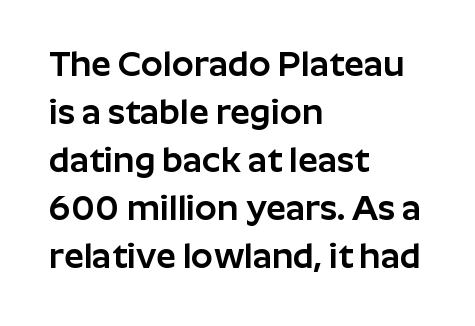
The image shows 35 px sans-serif type, upright; set left-aligned, normal line spacing (1.37x), normal letter spacing, not underlined; low stroke contrast and a medium x-height.
